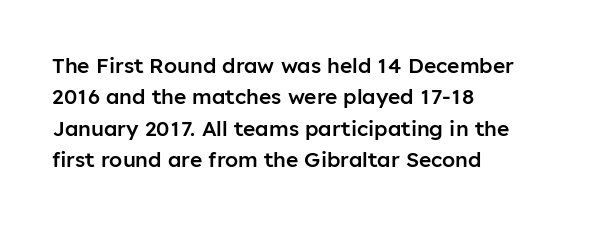
{"italic": "no", "bold": "semi", "underline": "no", "align": "left", "line_spacing": "normal", "line_spacing_ratio": 1.49, "letter_spacing": "normal", "letter_spacing_em": 0.0, "glyph_px": 21}
